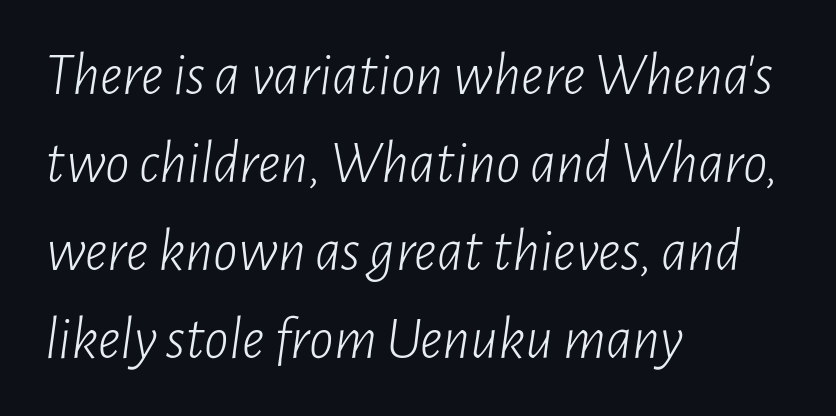
Looks like regular typesetting: each glyph gets only the width it needs. Vertical stems look standard width or narrower in stroke. Tall strokes in this sample are angled rather than plumb. Every row of glyphs begins at an identical x-position on the left. These lines sit exactly where default settings would place them.
